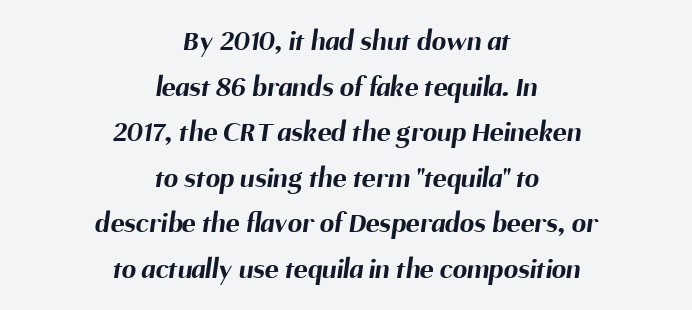
The image shows 29 px bold sans-serif type; set centered, normal line spacing (1.57x), normal letter spacing, not underlined; medium stroke contrast and a medium x-height.
